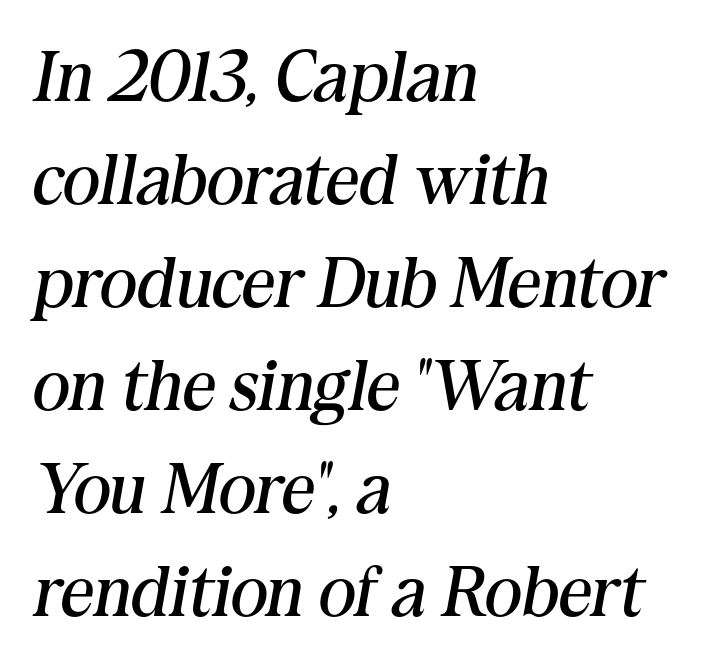
{"serif": "yes", "italic": "yes", "lean": "right", "slant_degrees": 10, "bold": "no", "weight": "regular", "width": "normal", "stroke_contrast": "medium", "x_height": "medium", "monospaced": "no", "underline": "no", "align": "left", "line_spacing": "normal", "line_spacing_ratio": 1.43, "letter_spacing": "normal", "letter_spacing_em": 0.0, "glyph_px": 72}
